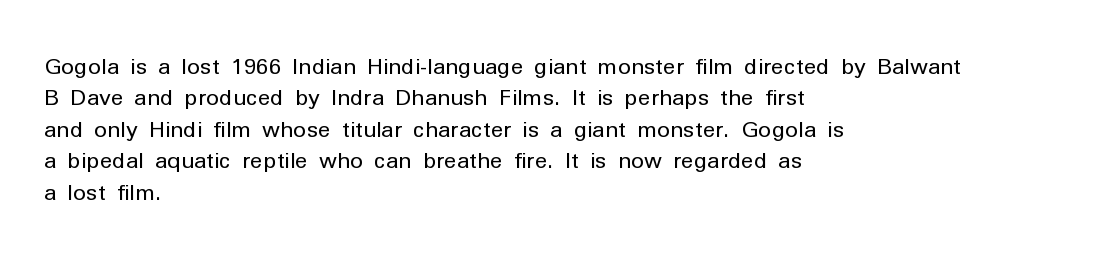
Q: Is the text bold? A: No.
Q: Is the text italic (slanted)? A: No, it is upright.
Q: Is the text underlined? A: No.
Q: How is the paragraph aligned? A: Left-aligned.
Q: Is the spacing between letters normal or unusually wide? A: Normal.
Q: Is the spacing between lines tight, normal or loose? A: Normal.
